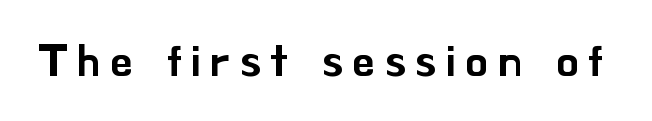
Q: Is the text italic (slanted)? A: No, it is upright.
Q: Is the typeface a serif or a sans-serif typeface? A: Sans-serif.
Q: Is the text underlined? A: No.
Q: Is the spacing between letters normal or unusually wide? A: Unusually wide.
Q: Width (condensed, normal, or wide)? A: Normal.
Q: Stroke contrast? A: Low.
Q: x-height? A: Small.
Q: Monospaced? A: No.
